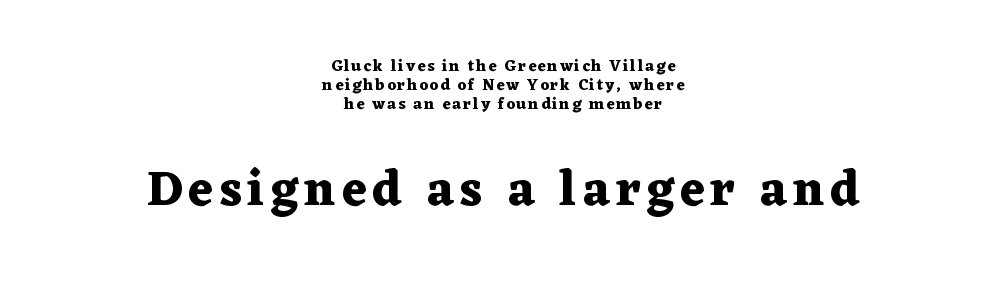
Q: Is the text bold? A: Yes.
Q: Is the text italic (slanted)? A: No, it is upright.
Q: Is the typeface a serif or a sans-serif typeface? A: Serif.
Q: Is the text underlined? A: No.
Q: How is the paragraph aligned? A: Centered.
Q: Which block of text is set in a larger size, the first (top) or the second (bottom)? A: The second (bottom) one.
Q: Width (condensed, normal, or wide)? A: Wide.
Q: Stroke contrast? A: Medium.
Q: x-height? A: Medium.
Q: Monospaced? A: No.
